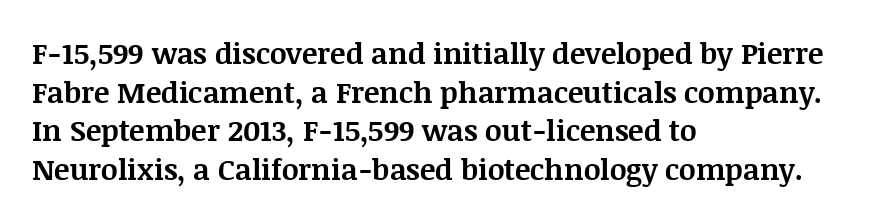
The image shows 29 px bold serif type, upright; set left-aligned, normal line spacing (1.33x), normal letter spacing, not underlined; medium stroke contrast and a large x-height.
